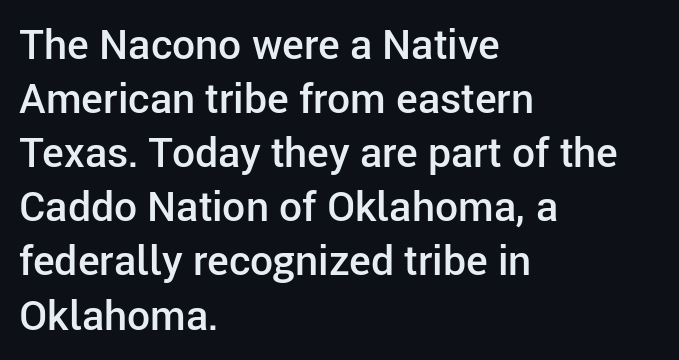
{"serif": "no", "italic": "no", "bold": "semi", "weight": "semibold", "width": "normal", "stroke_contrast": "low", "x_height": "medium", "monospaced": "no", "underline": "no", "align": "left", "line_spacing": "normal", "line_spacing_ratio": 1.32, "letter_spacing": "normal", "letter_spacing_em": 0.0, "glyph_px": 41}
